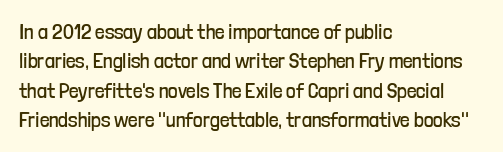
{"italic": "no", "bold": "no", "underline": "no", "align": "left", "line_spacing": "normal", "line_spacing_ratio": 1.4, "letter_spacing": "normal", "letter_spacing_em": 0.0, "glyph_px": 21}
